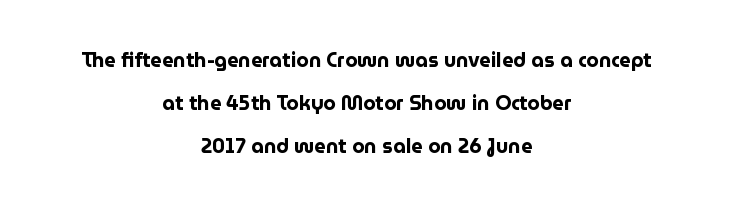
Q: Is the text bold? A: Yes.
Q: Is the text italic (slanted)? A: No, it is upright.
Q: Is the text underlined? A: No.
Q: How is the paragraph aligned? A: Centered.
Q: Is the spacing between letters normal or unusually wide? A: Normal.
Q: Is the spacing between lines tight, normal or loose? A: Loose.
